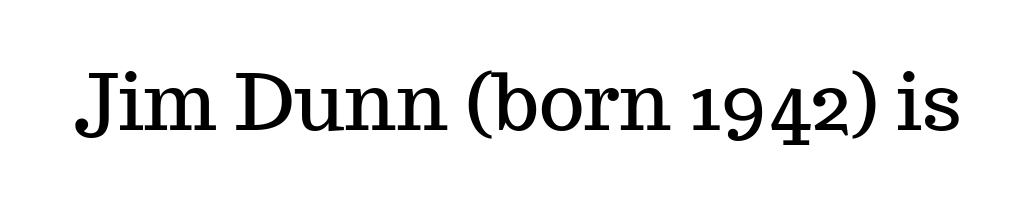
{"serif": "yes", "italic": "no", "width": "normal", "stroke_contrast": "medium", "x_height": "medium", "monospaced": "no", "underline": "no", "letter_spacing": "normal", "letter_spacing_em": 0.0, "glyph_px": 78}
